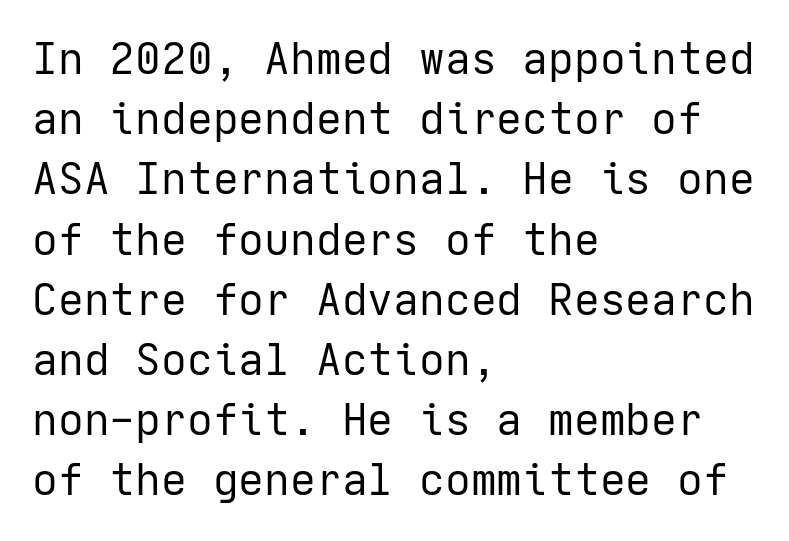
Q: Is the text bold? A: No.
Q: Is the text italic (slanted)? A: No, it is upright.
Q: Is the typeface a serif or a sans-serif typeface? A: Sans-serif.
Q: Is the text underlined? A: No.
Q: How is the paragraph aligned? A: Left-aligned.
Q: Is the spacing between letters normal or unusually wide? A: Normal.
Q: Is the spacing between lines tight, normal or loose? A: Normal.
Q: Width (condensed, normal, or wide)? A: Normal.
Q: Stroke contrast? A: Low.
Q: x-height? A: Medium.
